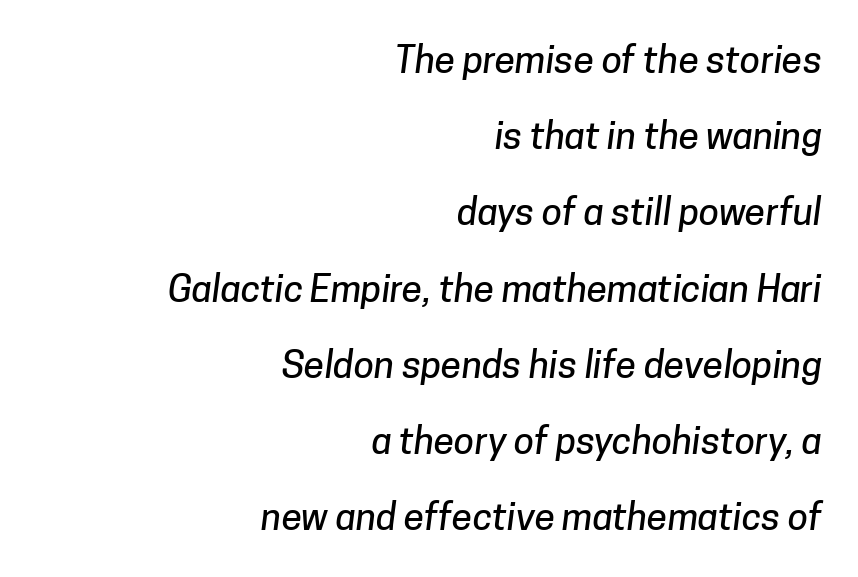
You can tell from the bare stems that sans-serif type was used. The passage shown has conventional tracking throughout. The area under the type is left untouched. A flush-right, rag-left setting is used for this passage. Varying glyph widths throughout — classic text-font behaviour. Regarding leading, the lines here are spaced well apart.
